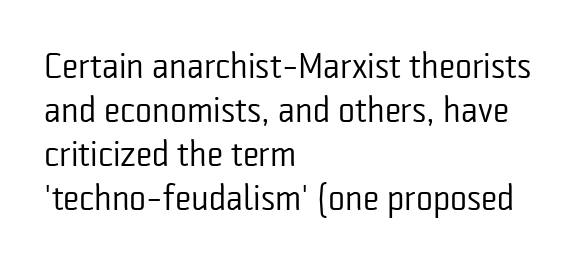
Q: Is the text bold? A: No.
Q: Is the text italic (slanted)? A: No, it is upright.
Q: Is the typeface a serif or a sans-serif typeface? A: Sans-serif.
Q: Is the text underlined? A: No.
Q: How is the paragraph aligned? A: Left-aligned.
Q: Is the spacing between letters normal or unusually wide? A: Normal.
Q: Width (condensed, normal, or wide)? A: Condensed.
Q: Stroke contrast? A: Low.
Q: x-height? A: Medium.
Q: Monospaced? A: No.
